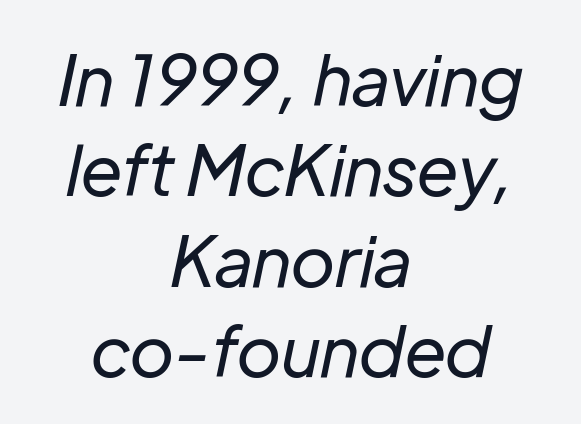
{"italic": "yes", "lean": "right", "slant_degrees": 12, "bold": "no", "weight": "regular", "width": "normal", "stroke_contrast": "low", "x_height": "medium", "monospaced": "no", "underline": "no", "align": "center", "line_spacing": "normal", "line_spacing_ratio": 1.29, "letter_spacing": "normal", "letter_spacing_em": 0.0, "glyph_px": 70}
